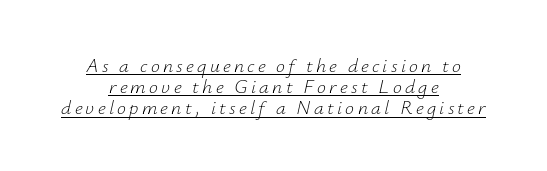
A typesetter would mark this as italic. You could barely slide anything between these rows. The face looks like a standard text weight, possibly lighter. The paragraph has two soft edges and a firm central axis. Honestly, the underline is the first thing you notice here.
